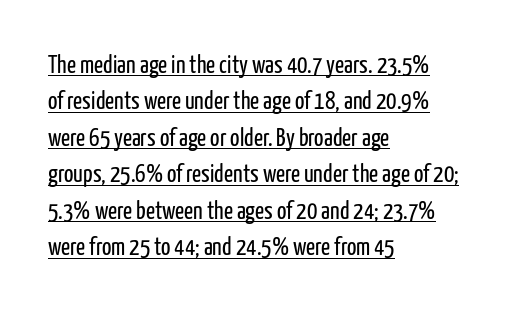
Q: Is the text bold? A: No.
Q: Is the text italic (slanted)? A: No, it is upright.
Q: Is the text underlined? A: Yes.
Q: How is the paragraph aligned? A: Left-aligned.
Q: Is the spacing between letters normal or unusually wide? A: Normal.
Q: Is the spacing between lines tight, normal or loose? A: Normal.
